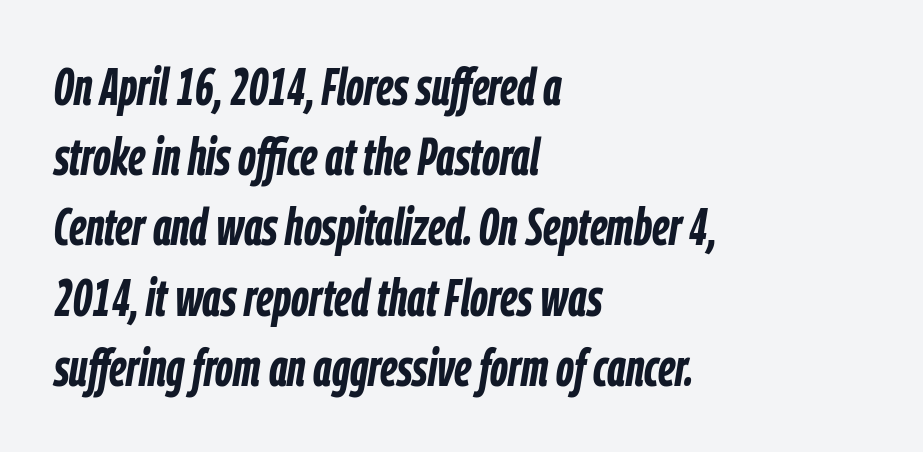
Q: Is the text bold? A: Yes.
Q: Is the text italic (slanted)? A: Yes, it leans right by about 9 degrees.
Q: Is the text underlined? A: No.
Q: How is the paragraph aligned? A: Left-aligned.
Q: Is the spacing between letters normal or unusually wide? A: Normal.
Q: Is the spacing between lines tight, normal or loose? A: Normal.
Q: Width (condensed, normal, or wide)? A: Condensed.
Q: Stroke contrast? A: Low.
Q: x-height? A: Medium.
Q: Monospaced? A: No.
